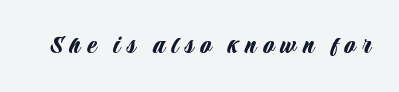
{"serif": "no", "width": "condensed", "stroke_contrast": "low", "x_height": "large", "monospaced": "no", "underline": "no", "letter_spacing": "wide", "letter_spacing_em": 0.23, "glyph_px": 28}
